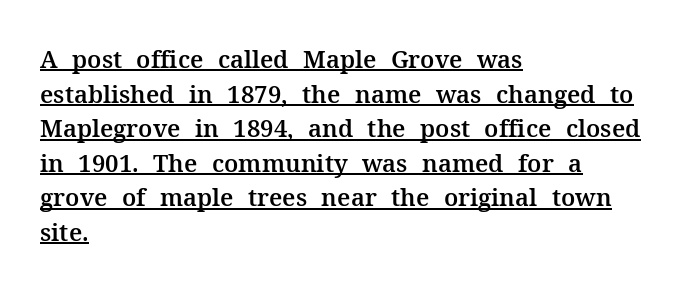
Notice how a bar underscores the lettering throughout. Each new line begins a customary step beneath the previous one. This sample uses an upright cut, with every glyph sitting square on the baseline. Compared with typical body copy, the letter spacing here is the same. The rag falls on the right side of this text block.
